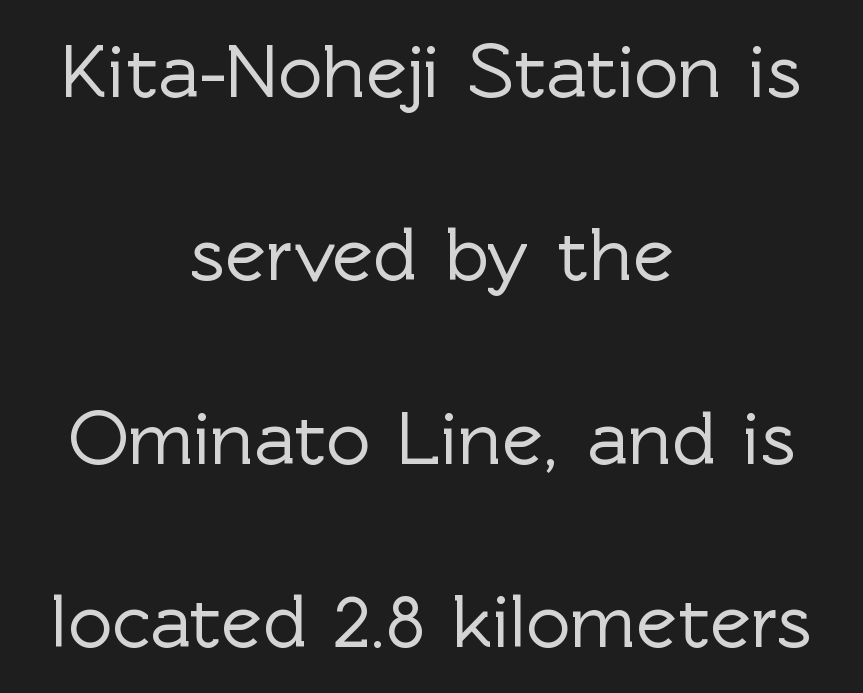
These lines were composed using upright roman letters. The glyphs are unaccompanied by any horizontal stroke below them. Rows of type keep a wide berth in the vertical direction. A typesetter would call this zero additional tracking.
